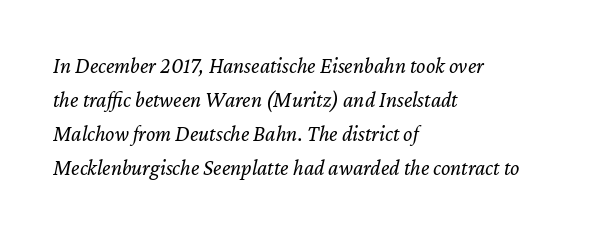
{"italic": "yes", "lean": "right", "slant_degrees": 12, "bold": "no", "underline": "no", "align": "left", "line_spacing": "normal", "line_spacing_ratio": 1.55, "letter_spacing": "normal", "letter_spacing_em": 0.0, "glyph_px": 22}
